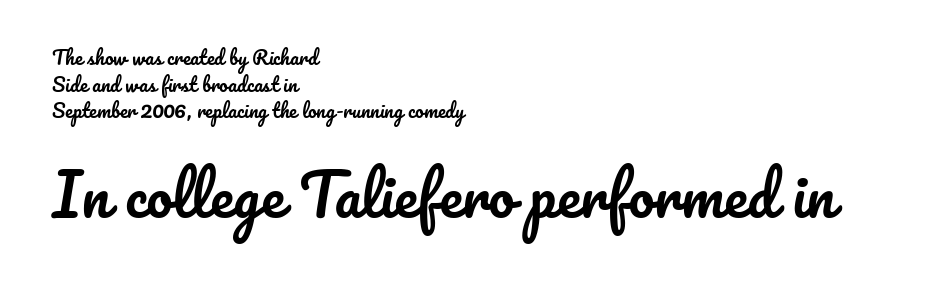
{"width": "normal", "stroke_contrast": "low", "x_height": "small", "monospaced": "no", "underline": "no", "align": "left", "line_spacing": "normal", "line_spacing_ratio": 1.4, "letter_spacing": "normal", "letter_spacing_em": 0.0, "larger_block": "second", "size_ratio": 3.05, "glyph_px": 58}
